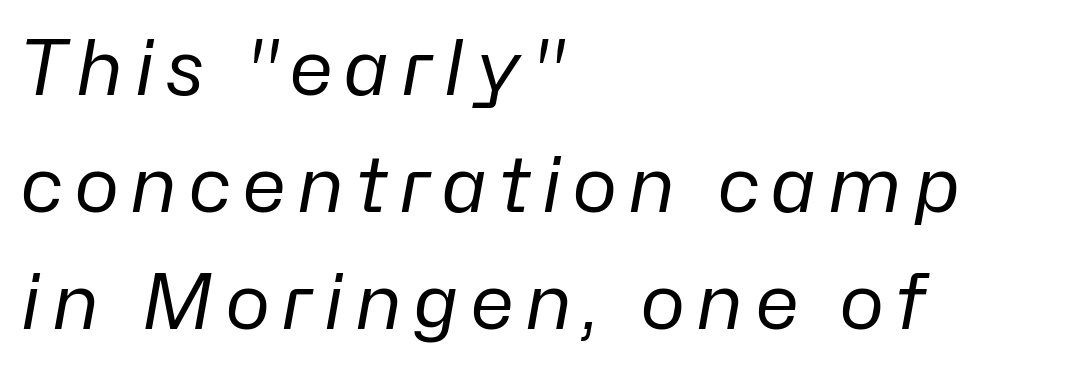
The image shows 77 px regular-weight type, italic (leaning right); set left-aligned, normal line spacing (1.52x), not underlined; low stroke contrast and a medium x-height.
